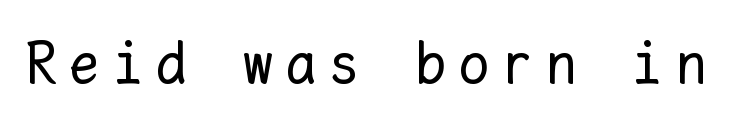
{"italic": "no", "bold": "no", "weight": "regular", "width": "normal", "stroke_contrast": "low", "x_height": "medium", "monospaced": "yes", "underline": "no", "letter_spacing": "wide", "letter_spacing_em": 0.21, "glyph_px": 61}
